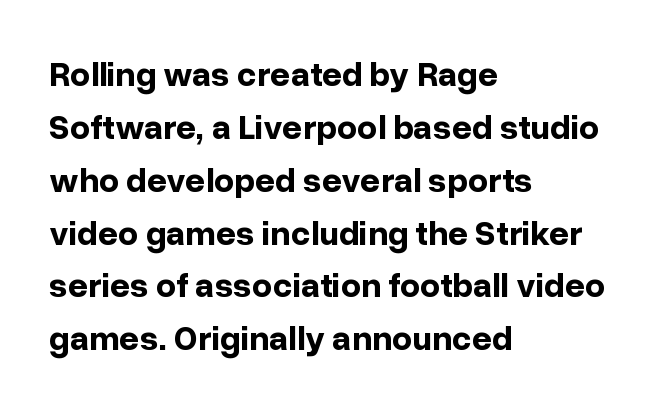
Q: Is the text bold? A: Yes.
Q: Is the text italic (slanted)? A: No, it is upright.
Q: Is the typeface a serif or a sans-serif typeface? A: Sans-serif.
Q: Is the text underlined? A: No.
Q: How is the paragraph aligned? A: Left-aligned.
Q: Is the spacing between letters normal or unusually wide? A: Normal.
Q: Is the spacing between lines tight, normal or loose? A: Normal.
Q: Width (condensed, normal, or wide)? A: Normal.
Q: Stroke contrast? A: Low.
Q: x-height? A: Medium.
Q: Monospaced? A: No.
